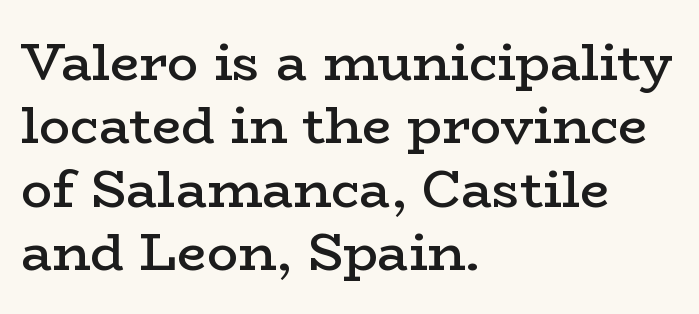
{"serif": "yes", "italic": "no", "bold": "semi", "weight": "semibold", "width": "wide", "stroke_contrast": "low", "x_height": "medium", "monospaced": "no", "underline": "no", "align": "left", "line_spacing_ratio": 1.22, "letter_spacing": "normal", "letter_spacing_em": 0.0, "glyph_px": 52}
